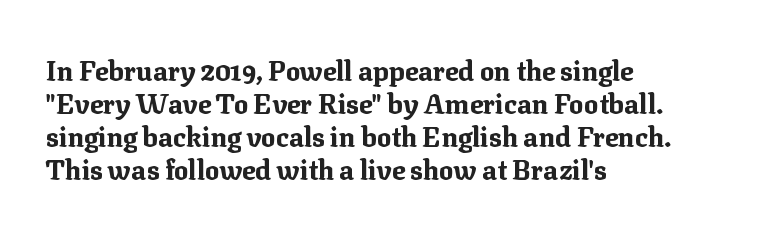
{"italic": "no", "bold": "yes", "underline": "no", "align": "left", "line_spacing_ratio": 1.22, "letter_spacing": "normal", "letter_spacing_em": 0.0, "glyph_px": 27}
